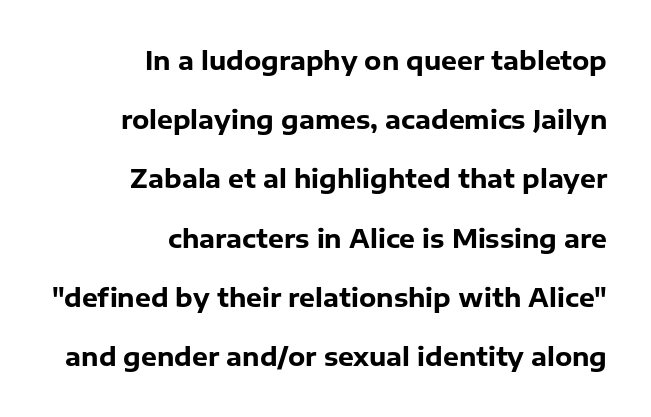
Q: Is the text bold? A: Yes.
Q: Is the text italic (slanted)? A: No, it is upright.
Q: Is the text underlined? A: No.
Q: How is the paragraph aligned? A: Right-aligned.
Q: Is the spacing between letters normal or unusually wide? A: Normal.
Q: Is the spacing between lines tight, normal or loose? A: Loose.
